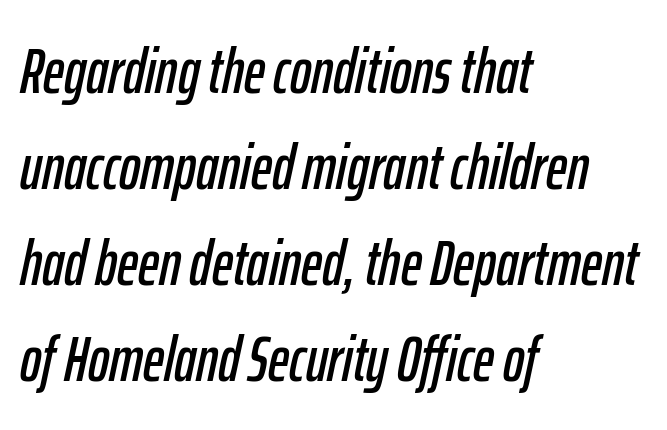
Q: Is the text italic (slanted)? A: Yes, it leans right by about 12 degrees.
Q: Is the text underlined? A: No.
Q: How is the paragraph aligned? A: Left-aligned.
Q: Is the spacing between letters normal or unusually wide? A: Normal.
Q: Is the spacing between lines tight, normal or loose? A: Normal.
Q: Width (condensed, normal, or wide)? A: Condensed.
Q: Stroke contrast? A: Low.
Q: x-height? A: Medium.
Q: Monospaced? A: No.
